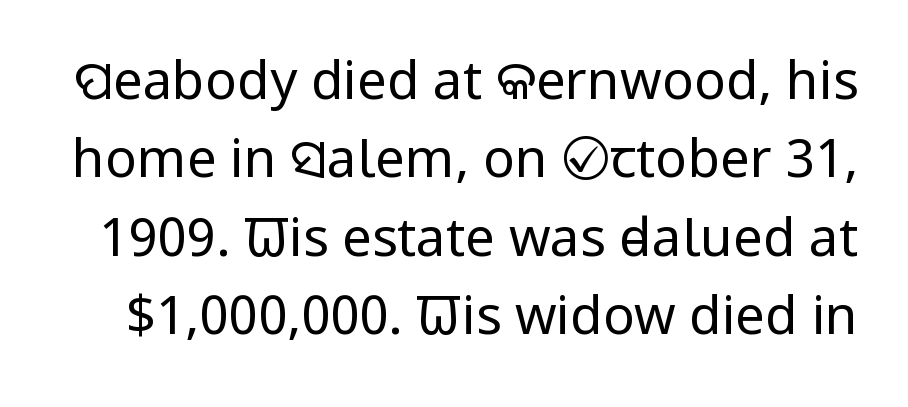
The image shows 53 px regular-weight, condensed sans-serif type, upright; set normal line spacing (1.48x), normal letter spacing, not underlined; low stroke contrast and a large x-height.
